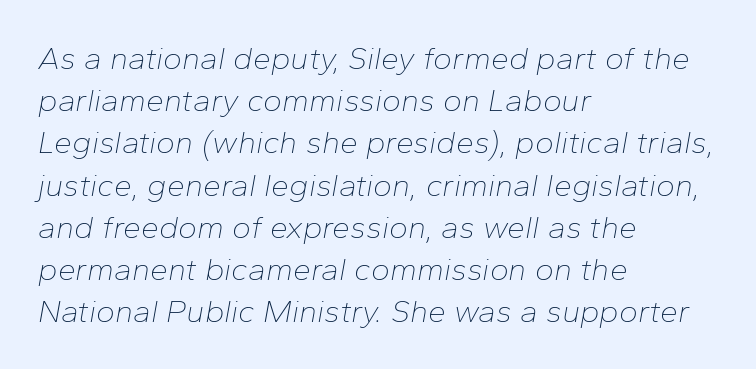
{"italic": "yes", "lean": "right", "slant_degrees": 10, "bold": "no", "weight": "thin", "width": "normal", "stroke_contrast": "low", "x_height": "medium", "monospaced": "no", "underline": "no", "align": "left", "line_spacing": "normal", "line_spacing_ratio": 1.32, "letter_spacing": "normal", "letter_spacing_em": 0.0, "glyph_px": 32}
